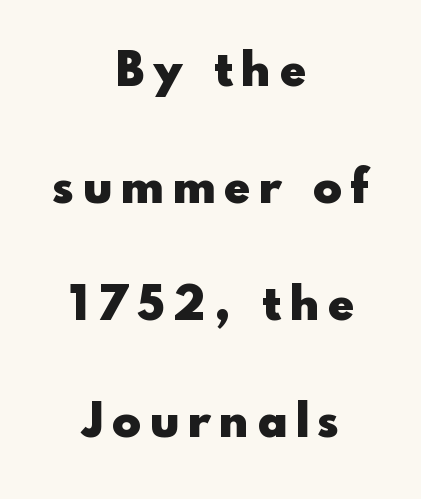
The image shows 47 px heavy sans-serif type, upright; set centered, loose line spacing (2.49x), unusually wide letter spacing (+0.2 em), not underlined; a small x-height.
